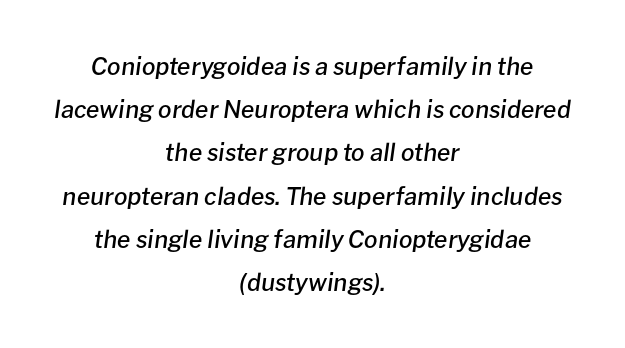
{"italic": "yes", "lean": "right", "slant_degrees": 8, "bold": "semi", "underline": "no", "align": "center", "line_spacing_ratio": 1.8, "letter_spacing": "normal", "letter_spacing_em": 0.0, "glyph_px": 24}
